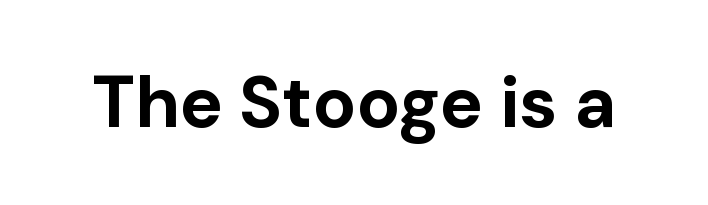
The image shows 72 px bold sans-serif type, upright; set normal letter spacing, not underlined; low stroke contrast and a medium x-height.
